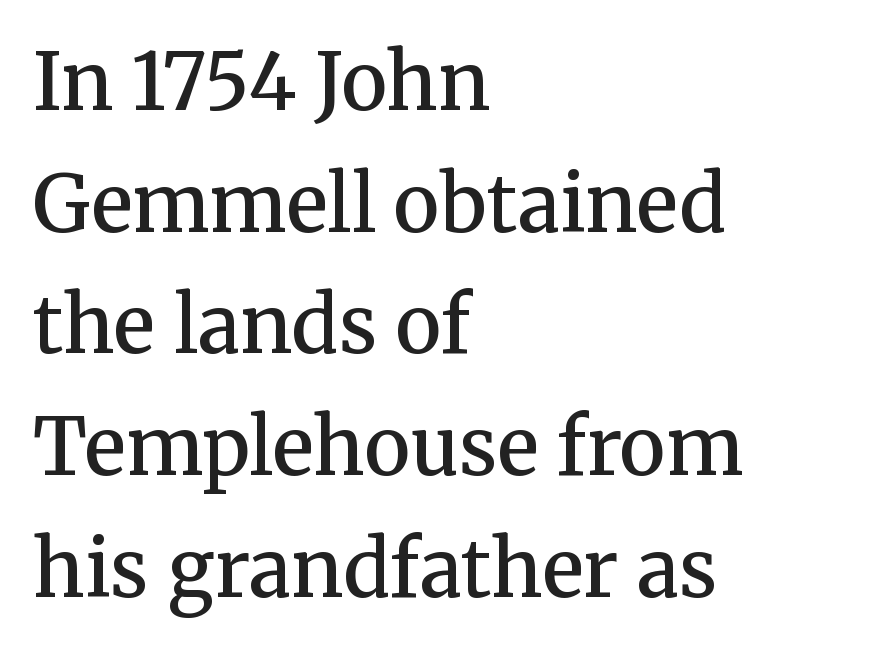
{"serif": "yes", "italic": "no", "bold": "semi", "weight": "semibold", "width": "normal", "stroke_contrast": "medium", "x_height": "medium", "monospaced": "no", "underline": "no", "align": "left", "line_spacing": "normal", "line_spacing_ratio": 1.56, "letter_spacing": "normal", "letter_spacing_em": 0.0, "glyph_px": 78}
